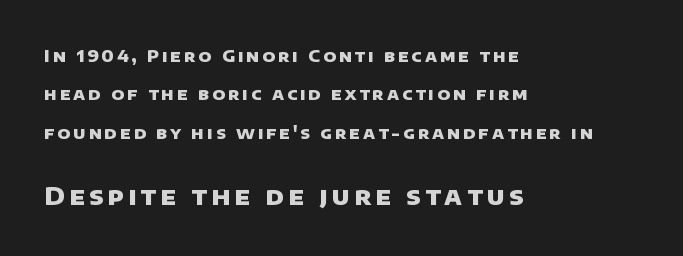
The face used here has the dense, thick strokes of a bold. These lines stack with their left ends in a neat column. The line-height multiplier appears high, well above default. The block sitting lower on the canvas is the one with enlarged characters. Any mark beneath the type? The region is blank.
